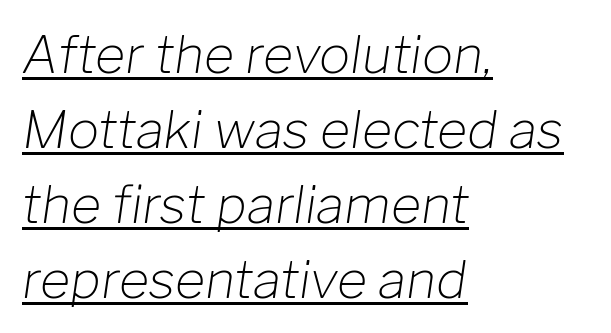
The image shows 52 px light type, italic (leaning right); set left-aligned, normal line spacing (1.44x), normal letter spacing, underlined; low stroke contrast and a medium x-height.
